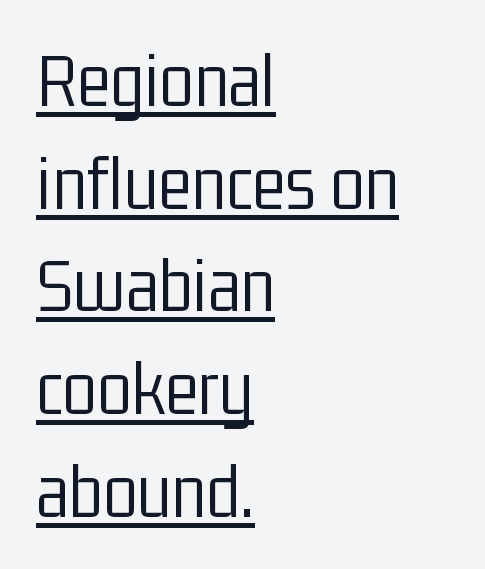
{"serif": "no", "italic": "no", "bold": "no", "weight": "light", "width": "condensed", "stroke_contrast": "low", "x_height": "medium", "monospaced": "no", "underline": "yes", "align": "left", "line_spacing": "normal", "line_spacing_ratio": 1.3, "letter_spacing": "normal", "letter_spacing_em": 0.0, "glyph_px": 79}
